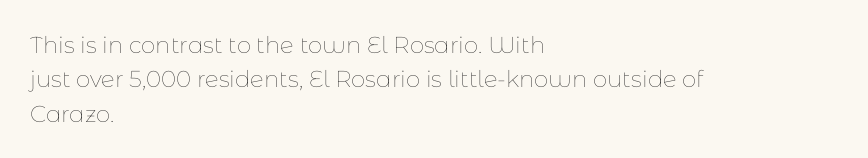
Observe the ordinary spacing: letters are neighbours, not strangers. Only glyphs here, with clear space below each row. Honestly, the row spacing looks completely unremarkable. No letter is thick-stroked: the sample isn't bold.
